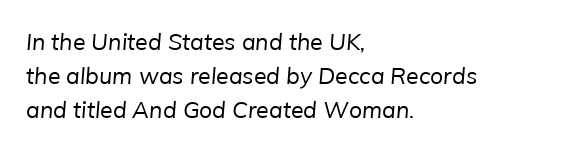
The zone under the glyphs is completely vacant. These lines keep a tight, regular rhythm from letter to letter. The cut favours lightness, reaching ordinary text weight at its darkest. These lines stack with their left ends in a neat column.
